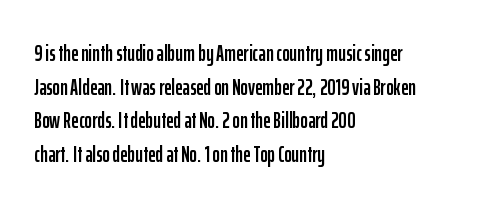
Q: Is the text italic (slanted)? A: No, it is upright.
Q: Is the text underlined? A: No.
Q: How is the paragraph aligned? A: Left-aligned.
Q: Is the spacing between letters normal or unusually wide? A: Normal.
Q: Is the spacing between lines tight, normal or loose? A: Normal.
